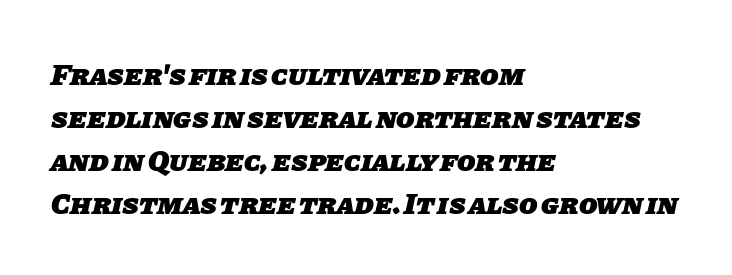
Characters follow at the spacing the type designer built in. Varying glyph widths throughout — classic text-font behaviour. Bare-footed words on every line. Caption: multi-line text, flush left, ragged right. Students, observe: this is what conventionally led text looks like.
